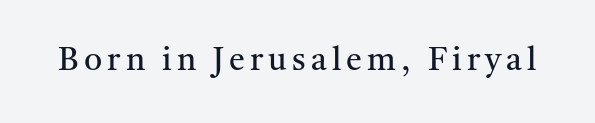
{"serif": "yes", "italic": "no", "bold": "no", "weight": "regular", "width": "normal", "stroke_contrast": "medium", "x_height": "medium", "monospaced": "no", "underline": "no", "glyph_px": 32}
